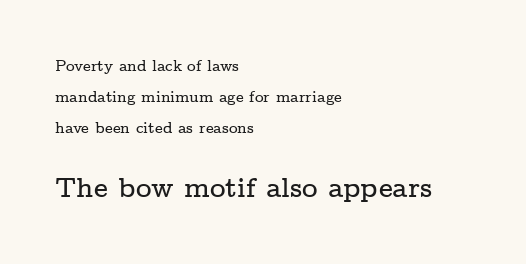
Typeset ragged right — the left edge is the straight one. Anything drawn beneath the words? Only blank space. Inter-character spacing is left at the font's built-in metrics. This layout puts the modest block above and the oversized block below.
